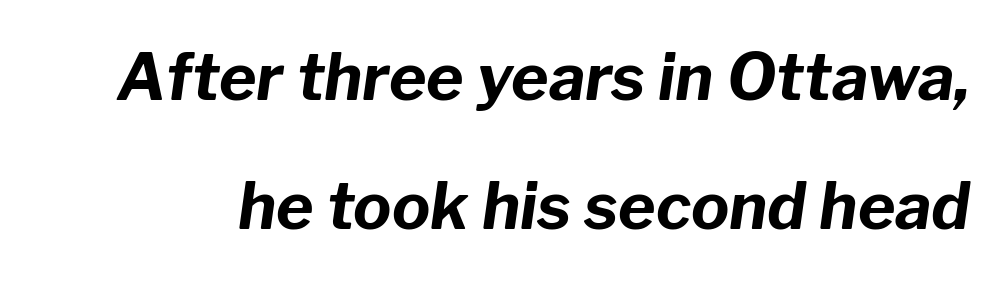
{"italic": "yes", "lean": "right", "slant_degrees": 8, "bold": "yes", "weight": "bold", "width": "normal", "stroke_contrast": "low", "x_height": "medium", "monospaced": "no", "underline": "no", "line_spacing": "loose", "line_spacing_ratio": 2.02, "letter_spacing": "normal", "letter_spacing_em": 0.0, "glyph_px": 64}
